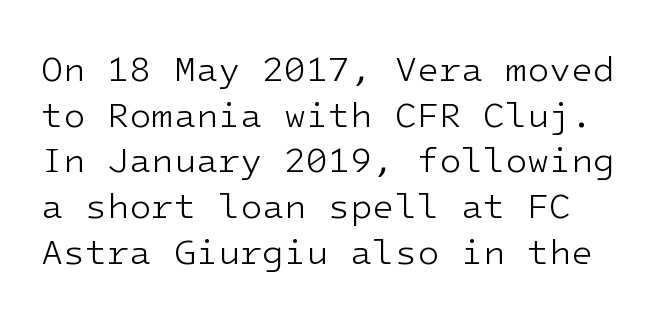
The image shows 36 px light sans-serif type, upright; set normal line spacing (1.27x), normal letter spacing, not underlined; low stroke contrast and a medium x-height.
